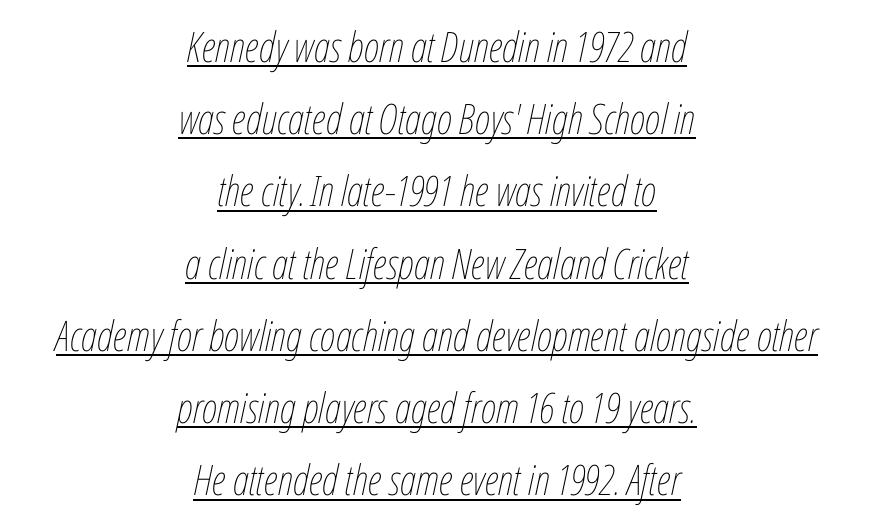
The image shows 42 px thin, condensed type, italic (leaning right); set centered, line spacing 1.72x, normal letter spacing, underlined; low stroke contrast and a medium x-height.
